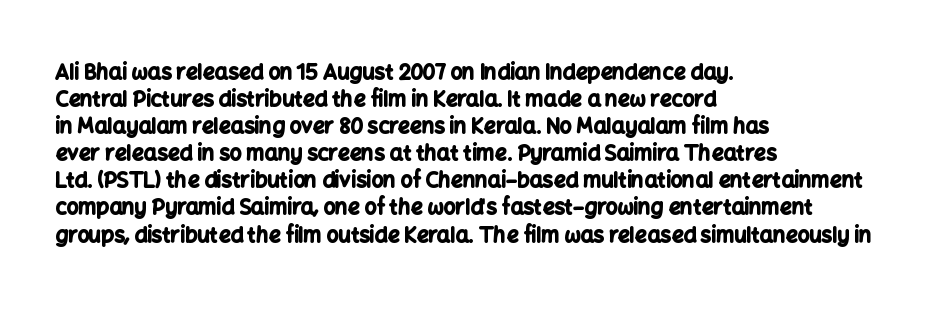
{"italic": "no", "bold": "yes", "underline": "no", "align": "left", "line_spacing": "normal", "line_spacing_ratio": 1.29, "letter_spacing": "normal", "letter_spacing_em": 0.0, "glyph_px": 21}
